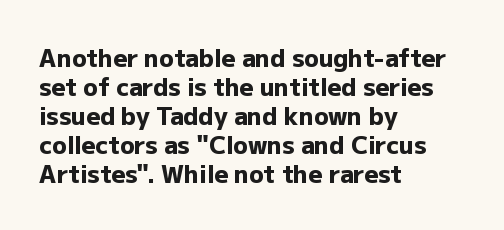
{"italic": "no", "bold": "yes", "underline": "no", "align": "left", "line_spacing_ratio": 1.21, "letter_spacing": "normal", "letter_spacing_em": 0.0, "glyph_px": 24}
